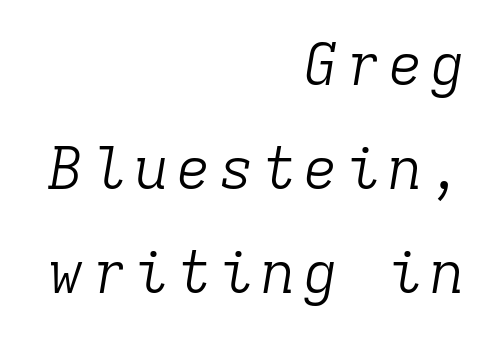
The image shows 58 px light serif type, italic (leaning right), monospaced; set right-aligned, line spacing 1.79x, not underlined; low stroke contrast and a medium x-height.
